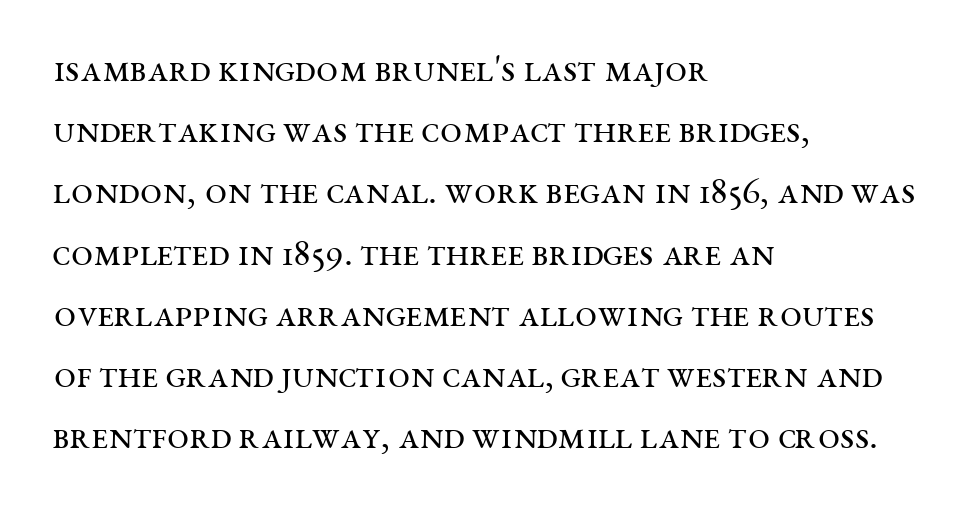
These lines keep a tight, regular rhythm from letter to letter. Decoration check: the copy has no underline. The weight tops out at a normal text grade. Think of a printed novel: that variable character pitch is what you see here.
